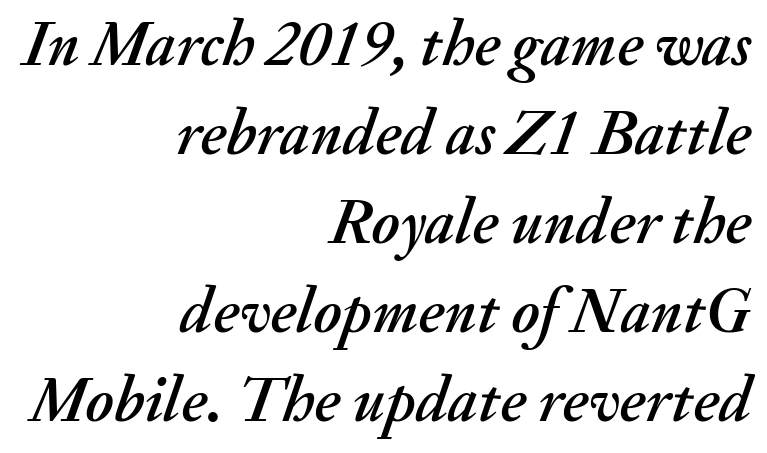
Q: Is the text italic (slanted)? A: Yes, it leans right by about 20 degrees.
Q: Is the text underlined? A: No.
Q: How is the paragraph aligned? A: Right-aligned.
Q: Is the spacing between letters normal or unusually wide? A: Normal.
Q: Is the spacing between lines tight, normal or loose? A: Normal.
Q: Width (condensed, normal, or wide)? A: Normal.
Q: Stroke contrast? A: Medium.
Q: x-height? A: Small.
Q: Monospaced? A: No.
